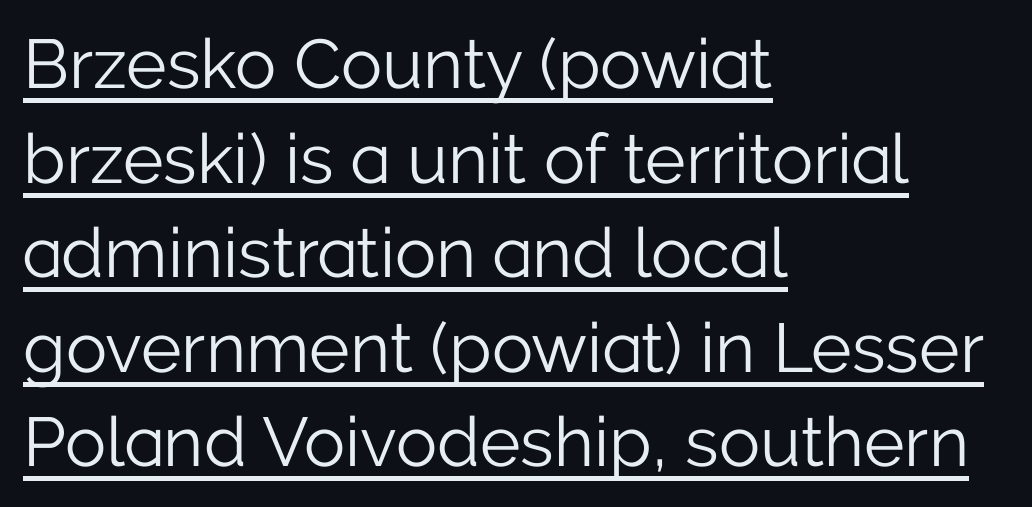
Stroke mass is kept to a normal reading level or below. No extra tracking has been applied to these lines. The lines sit at an ordinary, default distance from one another. Grotesque or geometric, the face here clearly has no serifs.
